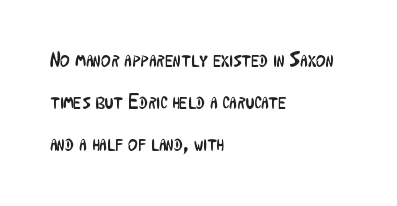
Q: Is the text bold? A: No.
Q: Is the text italic (slanted)? A: No, it is upright.
Q: Is the text underlined? A: No.
Q: How is the paragraph aligned? A: Left-aligned.
Q: Is the spacing between letters normal or unusually wide? A: Normal.
Q: Is the spacing between lines tight, normal or loose? A: Loose.
